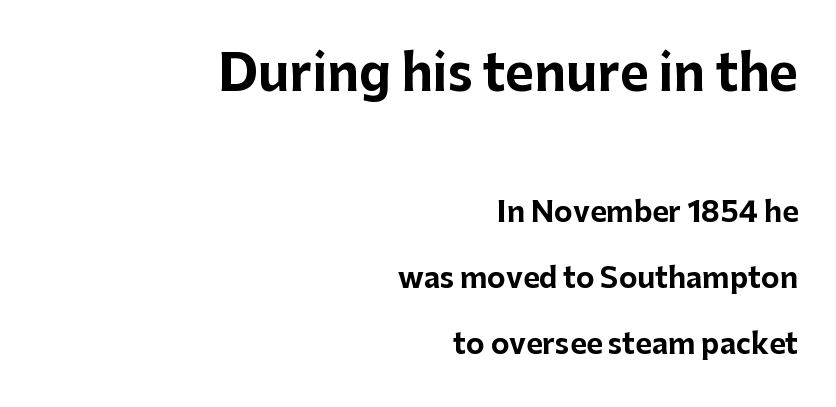
The image shows 49 px bold sans-serif type, upright; set right-aligned, loose line spacing (2.35x), normal letter spacing, not underlined; the first (top) block is 1.75x larger; low stroke contrast and a medium x-height.
